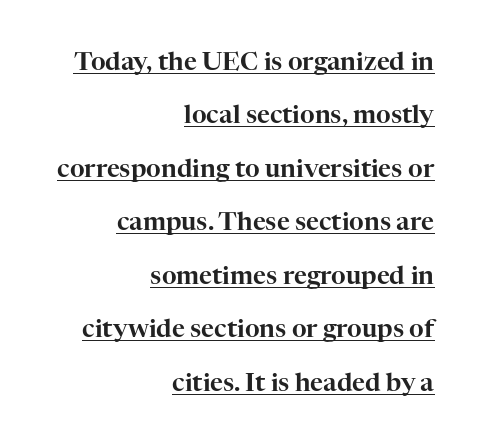
{"italic": "no", "underline": "yes", "align": "right", "line_spacing": "loose", "line_spacing_ratio": 2.14, "letter_spacing": "normal", "letter_spacing_em": 0.0, "glyph_px": 25}
